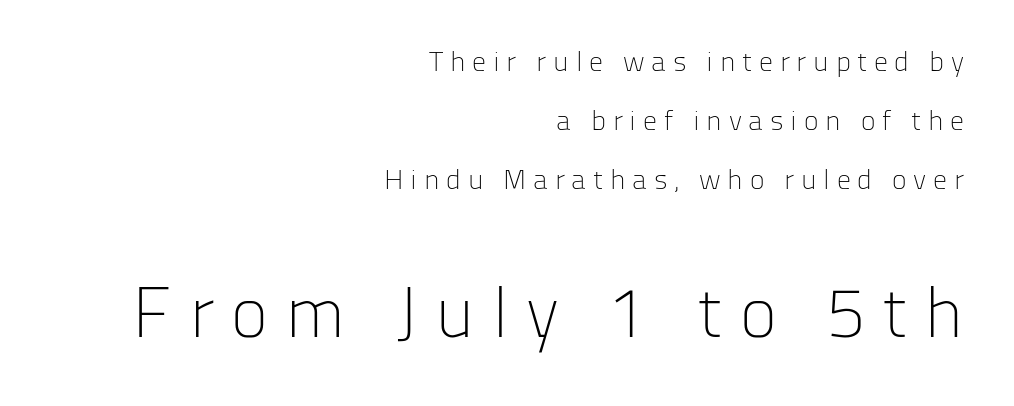
{"serif": "no", "italic": "no", "bold": "no", "weight": "light", "width": "normal", "stroke_contrast": "low", "x_height": "medium", "monospaced": "no", "underline": "no", "align": "right", "line_spacing": "loose", "line_spacing_ratio": 2.1, "letter_spacing": "wide", "letter_spacing_em": 0.24, "larger_block": "second", "size_ratio": 2.54, "glyph_px": 71}
